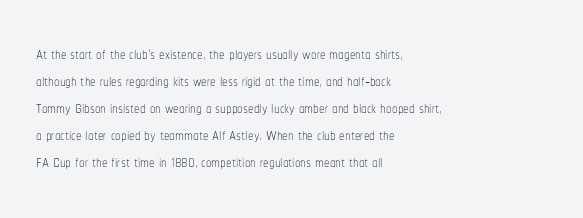
{"italic": "no", "bold": "no", "underline": "no", "align": "left", "line_spacing_ratio": 1.23, "letter_spacing": "normal", "letter_spacing_em": 0.0, "glyph_px": 22}
